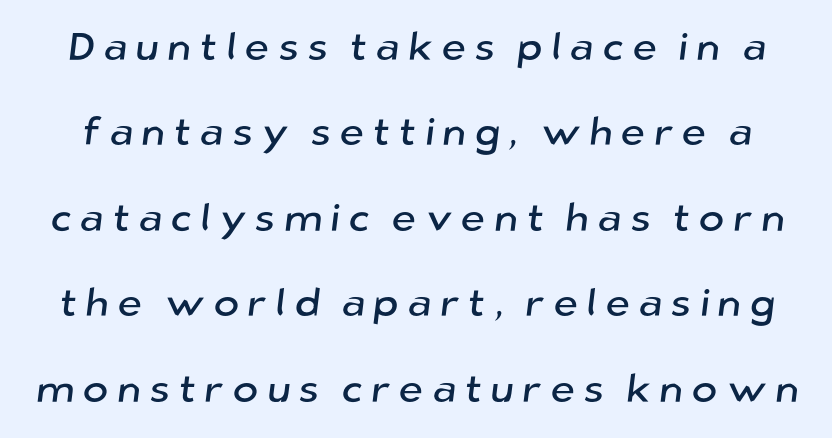
{"serif": "no", "width": "normal", "stroke_contrast": "low", "x_height": "medium", "monospaced": "no", "underline": "no", "line_spacing": "loose", "line_spacing_ratio": 2.19, "letter_spacing": "wide", "letter_spacing_em": 0.21, "glyph_px": 39}
